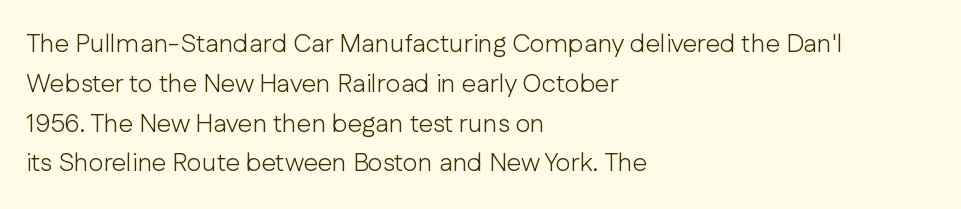
Q: Is the text bold? A: No.
Q: Is the text italic (slanted)? A: No, it is upright.
Q: Is the text underlined? A: No.
Q: How is the paragraph aligned? A: Left-aligned.
Q: Is the spacing between letters normal or unusually wide? A: Normal.
Q: Is the spacing between lines tight, normal or loose? A: Normal.
